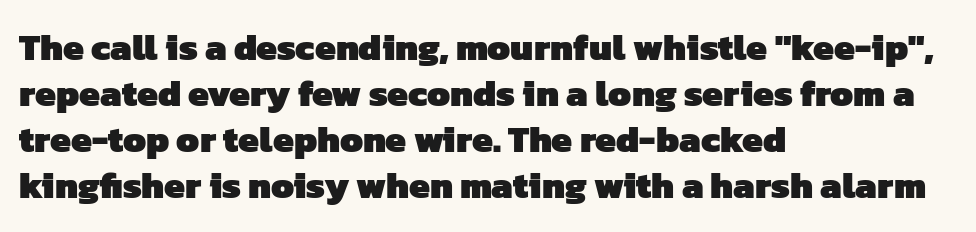
The image shows 37 px heavy sans-serif type; set left-aligned, line spacing 1.24x, normal letter spacing, not underlined; low stroke contrast and a medium x-height.
